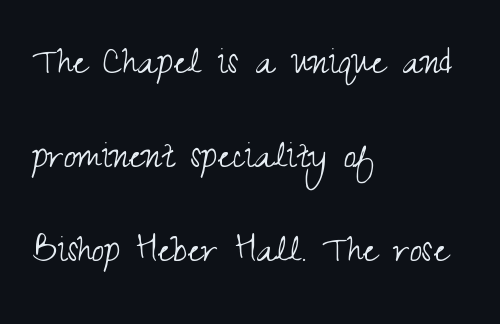
{"serif": "no", "italic": "no", "bold": "no", "weight": "light", "width": "condensed", "stroke_contrast": "medium", "x_height": "small", "monospaced": "no", "underline": "no", "align": "left", "line_spacing": "loose", "line_spacing_ratio": 2.14, "letter_spacing": "normal", "letter_spacing_em": 0.0, "glyph_px": 44}
